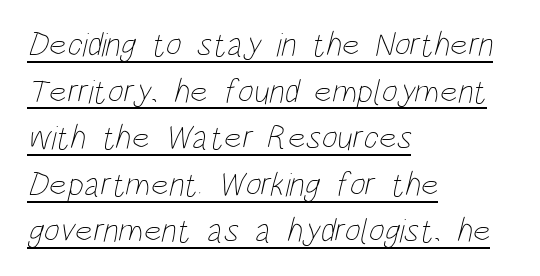
The image shows 34 px thin, condensed type; set left-aligned, normal line spacing (1.37x), normal letter spacing, underlined; low stroke contrast and a large x-height.
